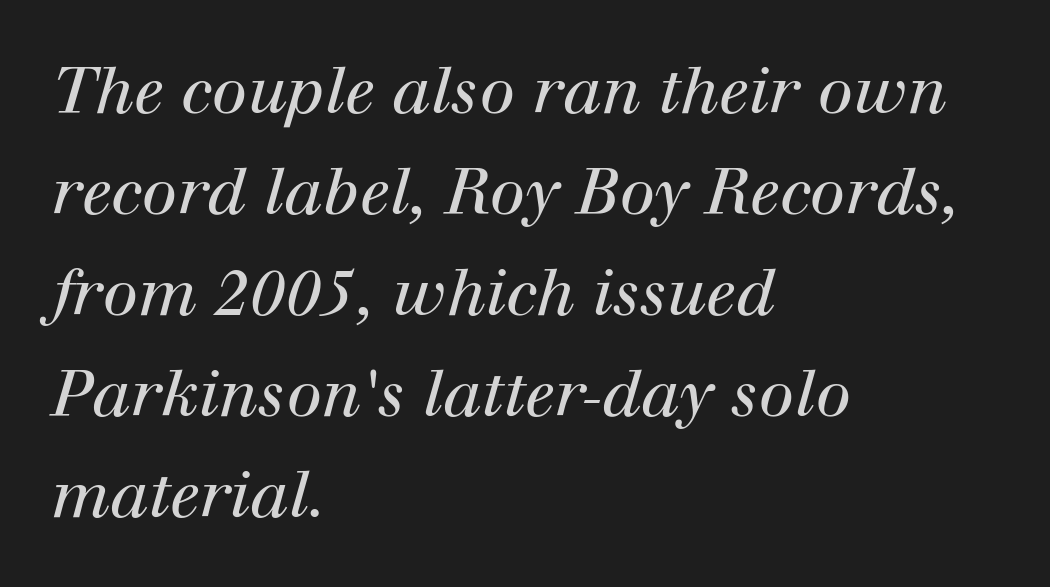
Q: Is the text bold? A: No.
Q: Is the text italic (slanted)? A: Yes, it leans right by about 12 degrees.
Q: Is the typeface a serif or a sans-serif typeface? A: Serif.
Q: Is the text underlined? A: No.
Q: How is the paragraph aligned? A: Left-aligned.
Q: Is the spacing between letters normal or unusually wide? A: Normal.
Q: Is the spacing between lines tight, normal or loose? A: Normal.
Q: Width (condensed, normal, or wide)? A: Normal.
Q: Stroke contrast? A: High.
Q: x-height? A: Medium.
Q: Monospaced? A: No.
